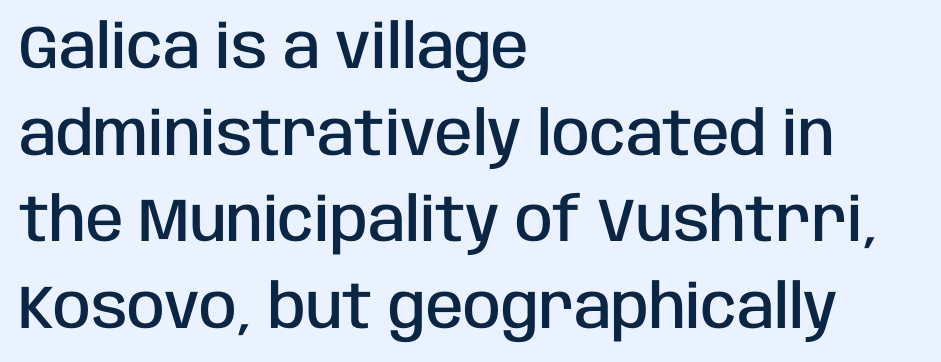
Designer's note — italics off, roman on. Each new line begins a customary step beneath the previous one. There is no visible air inserted between adjacent glyphs. Bare-footed words on every line. Short and long lines alike share a common starting point at left. Each letter keeps its own natural width here, so spacing adapts to shape.
